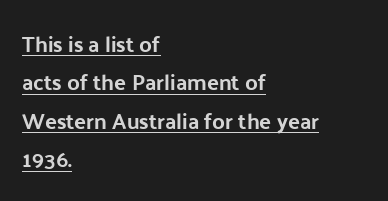
{"italic": "no", "underline": "yes", "align": "left", "line_spacing_ratio": 1.75, "letter_spacing": "normal", "letter_spacing_em": 0.0, "glyph_px": 22}
